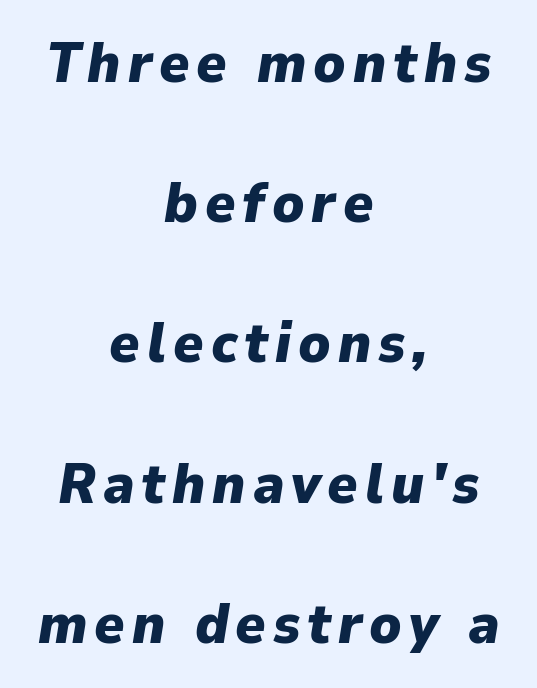
{"italic": "yes", "lean": "right", "slant_degrees": 9, "bold": "yes", "weight": "heavy", "width": "normal", "stroke_contrast": "low", "x_height": "medium", "monospaced": "no", "underline": "no", "align": "center", "line_spacing": "loose", "line_spacing_ratio": 2.46, "glyph_px": 57}
